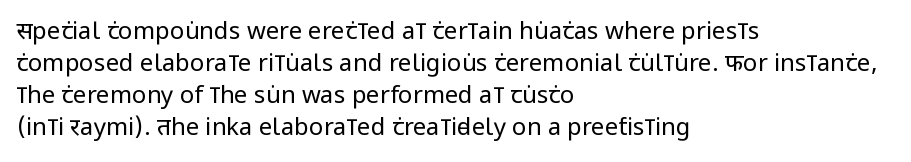
Q: Is the text bold? A: No.
Q: Is the text italic (slanted)? A: No, it is upright.
Q: Is the text underlined? A: No.
Q: How is the paragraph aligned? A: Left-aligned.
Q: Is the spacing between letters normal or unusually wide? A: Normal.
Q: Is the spacing between lines tight, normal or loose? A: Normal.
